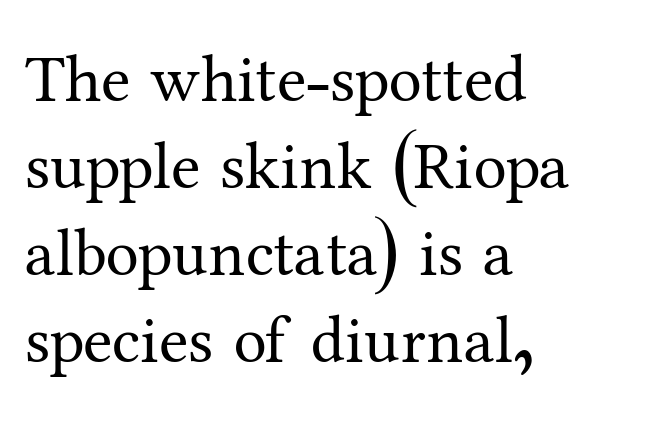
Nothing heavy about these letters — not bold at all. The lines in this sample share a left origin and differ only in where they stop. Underlining? Definitely not there. Think of a printed novel: that variable character pitch is what you see here. Serif or sans? Serif — the stroke terminals have little feet.
